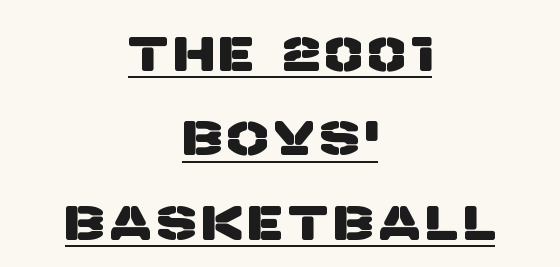
The image shows 48 px sans-serif type; set centered, line spacing 1.76x, underlined; low stroke contrast and a large x-height.
